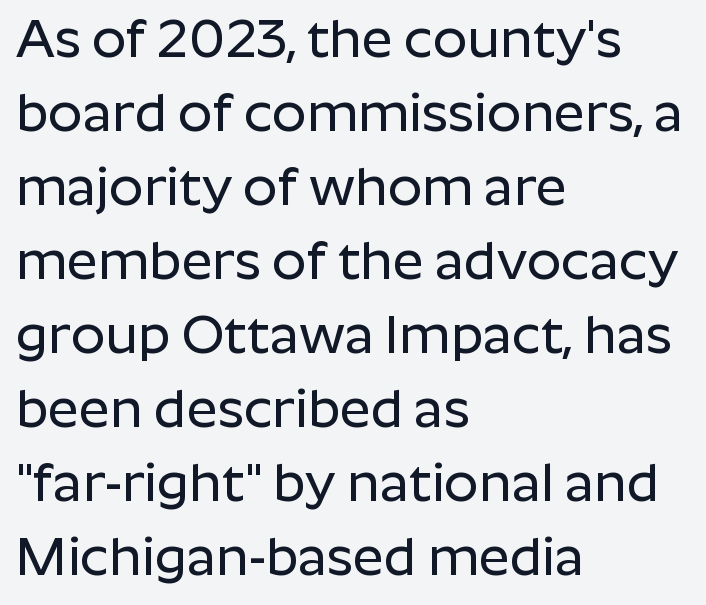
Visually the block forms a straight wall on the left and a jagged coastline on the right. The area under the type is left untouched. Is there much room between lines? A standard amount, neither cramped nor airy. This sample uses a sans-serif face. Tracking value appears to be zero — textbook default spacing. A typesetter would call this proportional, since set widths differ per character.
